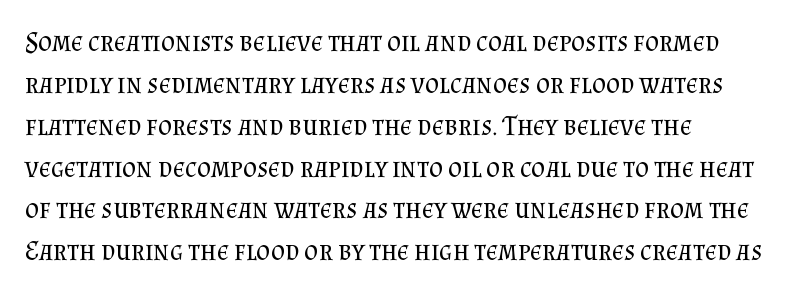
Anything drawn beneath the words? Only blank space. Each word holds together tightly as a unit, with standard inter-letter gaps. Each stroke keeps to a modest, everyday thickness or less. Normally led — the rows are evenly, conventionally spaced. In CSS terms this would be text-align: left. Does the lettering tilt? It doesn't — this is upright.
